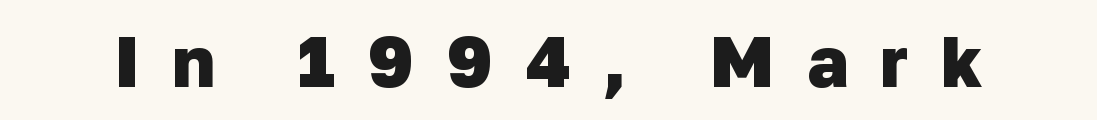
Q: Is the text bold? A: Yes.
Q: Is the typeface a serif or a sans-serif typeface? A: Sans-serif.
Q: Is the text underlined? A: No.
Q: Is the spacing between letters normal or unusually wide? A: Unusually wide.
Q: Width (condensed, normal, or wide)? A: Normal.
Q: Stroke contrast? A: Low.
Q: x-height? A: Medium.
Q: Monospaced? A: No.
